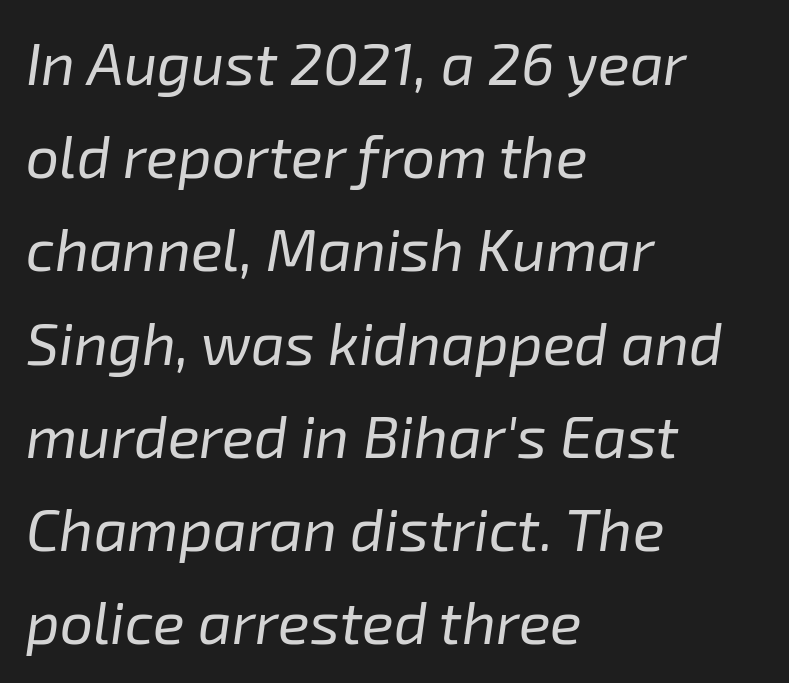
Q: Is the text bold? A: No.
Q: Is the text italic (slanted)? A: Yes, it leans right by about 8 degrees.
Q: Is the text underlined? A: No.
Q: How is the paragraph aligned? A: Left-aligned.
Q: Is the spacing between letters normal or unusually wide? A: Normal.
Q: Is the spacing between lines tight, normal or loose? A: Normal.
Q: Width (condensed, normal, or wide)? A: Normal.
Q: Stroke contrast? A: Low.
Q: x-height? A: Medium.
Q: Monospaced? A: No.
